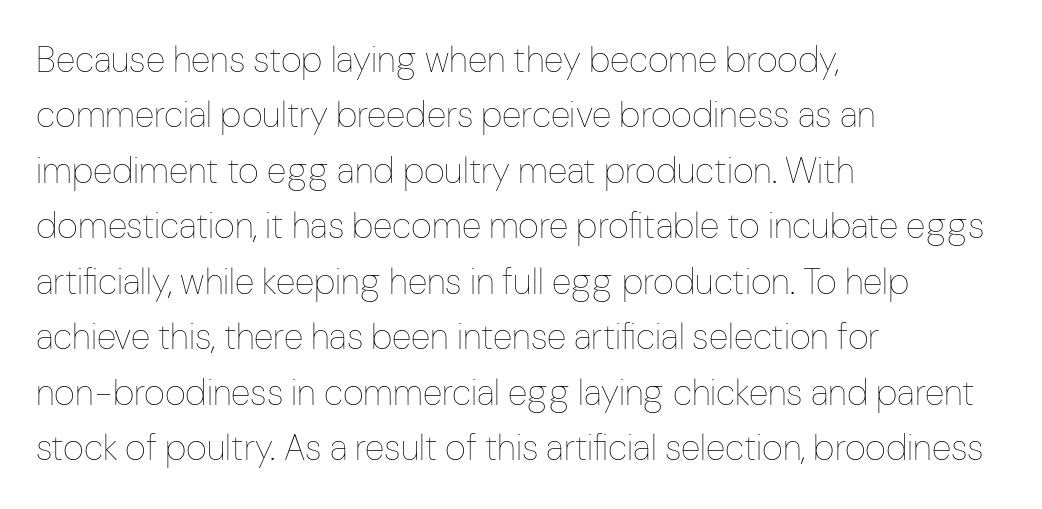
{"italic": "no", "bold": "no", "weight": "thin", "width": "condensed", "stroke_contrast": "low", "x_height": "medium", "monospaced": "no", "underline": "no", "align": "left", "line_spacing": "normal", "line_spacing_ratio": 1.54, "letter_spacing": "normal", "letter_spacing_em": 0.0, "glyph_px": 36}
